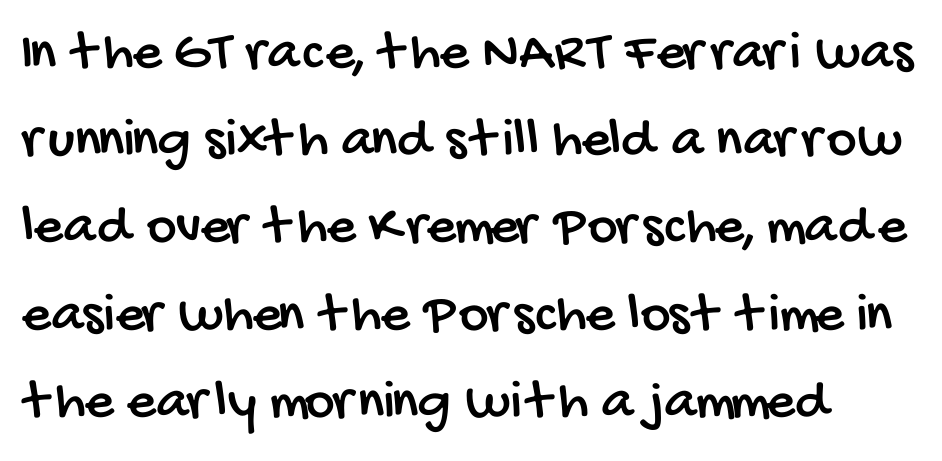
{"serif": "no", "width": "condensed", "stroke_contrast": "low", "x_height": "large", "monospaced": "no", "underline": "no", "line_spacing": "normal", "line_spacing_ratio": 1.53, "letter_spacing": "normal", "letter_spacing_em": 0.0, "glyph_px": 57}
